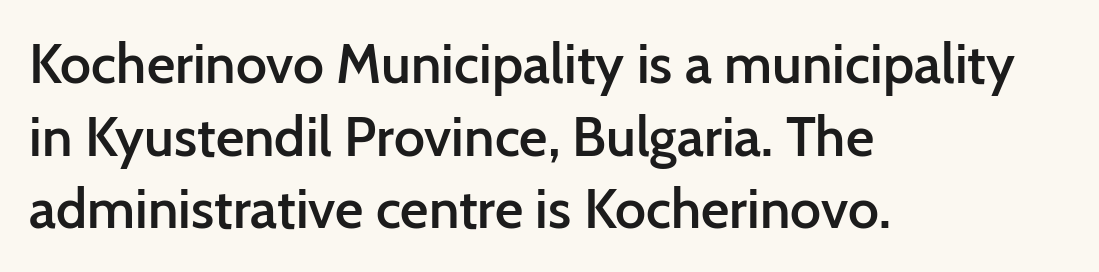
The image shows 55 px semibold sans-serif type, upright; set left-aligned, normal line spacing (1.32x), normal letter spacing, not underlined; low stroke contrast and a medium x-height.
